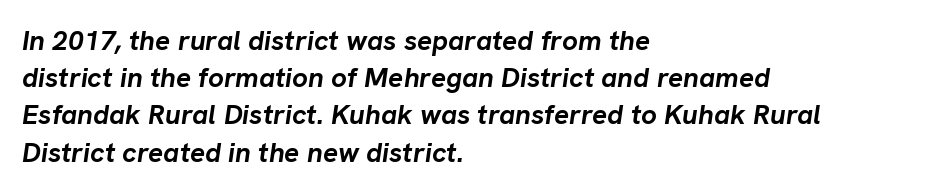
Typesetter's note: full bold, strokes at maximum text heaviness. Descenders are the only things crossing below the line. The leading is moderate, giving the passage an even texture. Each word holds together tightly as a unit, with standard inter-letter gaps.
